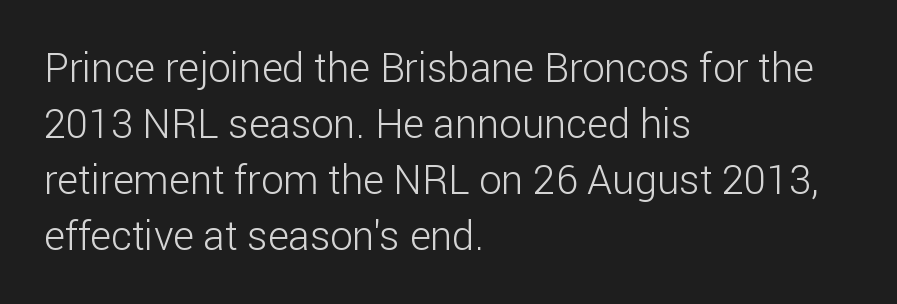
The image shows 40 px light sans-serif type, upright; set left-aligned, normal line spacing (1.4x), normal letter spacing, not underlined; low stroke contrast and a medium x-height.
